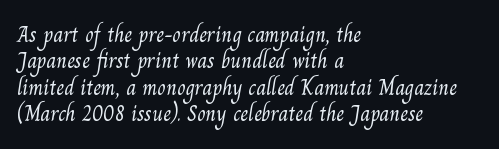
{"bold": "no", "underline": "no", "align": "left", "line_spacing_ratio": 1.2, "letter_spacing": "normal", "letter_spacing_em": 0.0, "glyph_px": 22}
